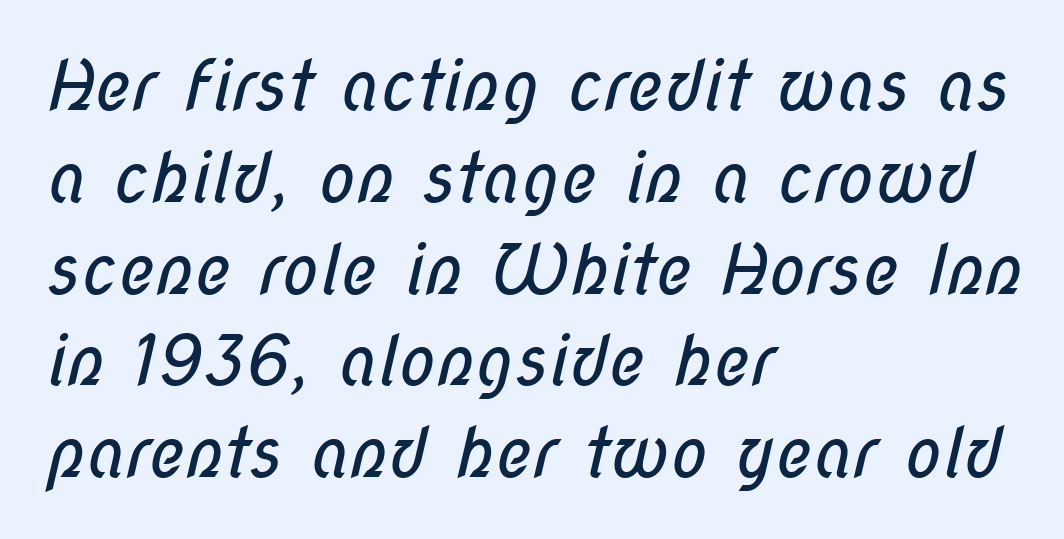
{"serif": "no", "bold": "no", "weight": "regular", "width": "condensed", "stroke_contrast": "low", "x_height": "medium", "monospaced": "no", "underline": "no", "align": "left", "line_spacing": "normal", "line_spacing_ratio": 1.33, "letter_spacing": "normal", "letter_spacing_em": 0.0, "glyph_px": 69}
